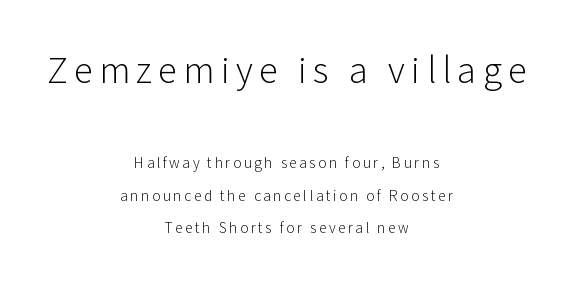
{"serif": "no", "italic": "no", "bold": "no", "weight": "light", "width": "normal", "stroke_contrast": "low", "x_height": "medium", "monospaced": "no", "underline": "no", "align": "center", "line_spacing": "loose", "line_spacing_ratio": 2.32, "larger_block": "first", "size_ratio": 2.5, "glyph_px": 35}
